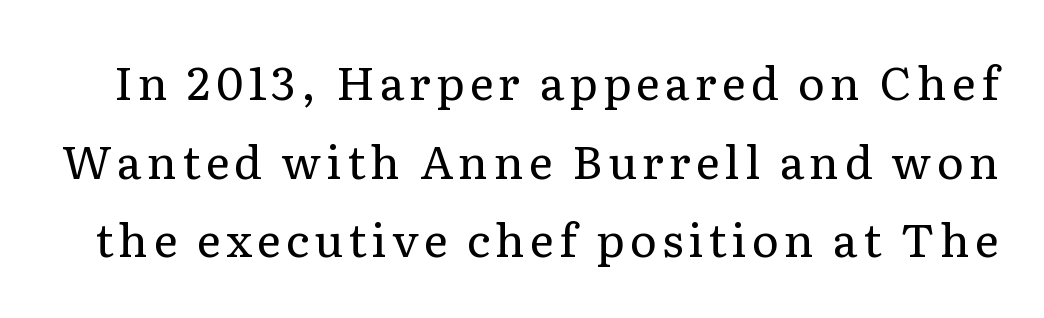
Q: Is the text bold? A: No.
Q: Is the text italic (slanted)? A: No, it is upright.
Q: Is the typeface a serif or a sans-serif typeface? A: Serif.
Q: Is the text underlined? A: No.
Q: Width (condensed, normal, or wide)? A: Normal.
Q: Stroke contrast? A: Low.
Q: x-height? A: Medium.
Q: Monospaced? A: No.
